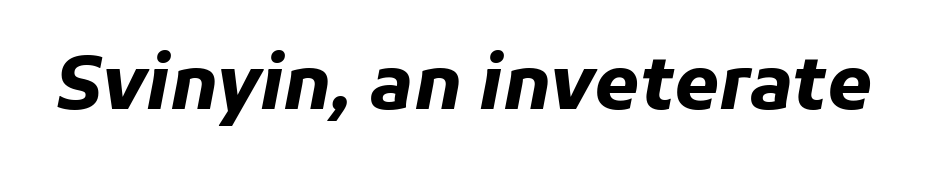
Q: Is the text bold? A: Yes.
Q: Is the text italic (slanted)? A: Yes, it leans right by about 11 degrees.
Q: Is the text underlined? A: No.
Q: Is the spacing between letters normal or unusually wide? A: Normal.
Q: Width (condensed, normal, or wide)? A: Normal.
Q: Stroke contrast? A: Low.
Q: x-height? A: Medium.
Q: Monospaced? A: No.
